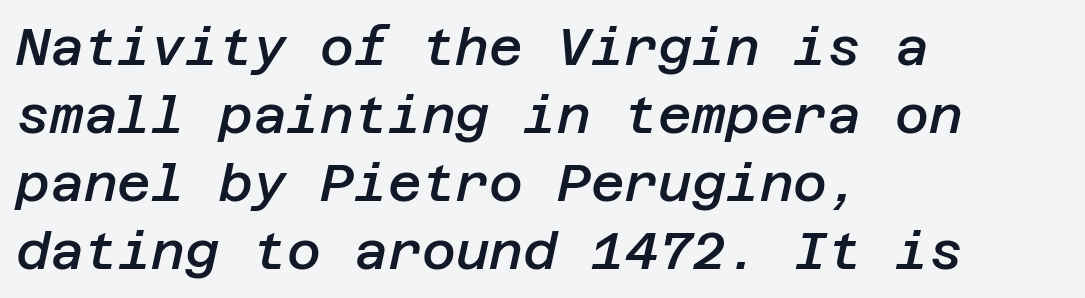
{"italic": "yes", "lean": "right", "slant_degrees": 12, "bold": "semi", "weight": "semibold", "width": "normal", "stroke_contrast": "low", "x_height": "large", "underline": "no", "align": "left", "line_spacing": "normal", "line_spacing_ratio": 1.31, "letter_spacing": "normal", "letter_spacing_em": 0.0, "glyph_px": 52}
